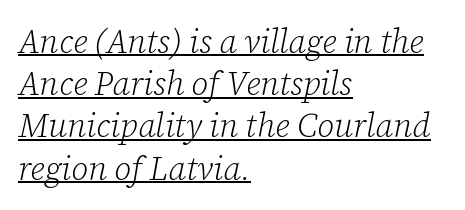
{"serif": "yes", "italic": "yes", "lean": "right", "slant_degrees": 12, "bold": "no", "weight": "light", "width": "normal", "stroke_contrast": "low", "x_height": "medium", "monospaced": "no", "underline": "yes", "align": "left", "line_spacing": "normal", "line_spacing_ratio": 1.28, "letter_spacing": "normal", "letter_spacing_em": 0.0, "glyph_px": 33}
